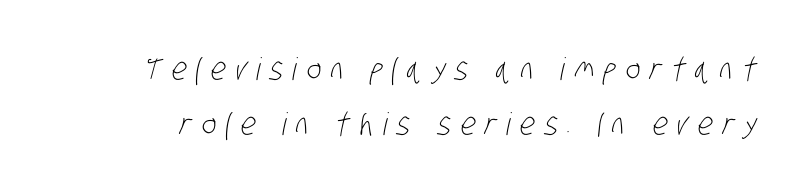
{"serif": "no", "bold": "no", "weight": "light", "width": "condensed", "stroke_contrast": "low", "x_height": "large", "monospaced": "no", "underline": "no", "line_spacing_ratio": 1.77, "letter_spacing": "wide", "letter_spacing_em": 0.31, "glyph_px": 31}
